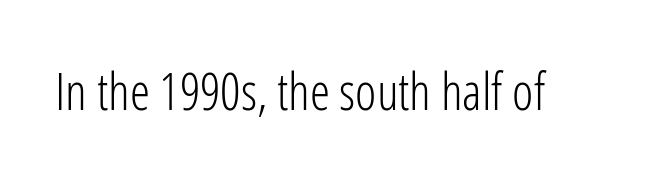
A typesetter would call this zero additional tracking. Serifs: no, the terminals of the letterforms are clean. Ordinary non-slanted type is in use. Is this a fixed-width face? No — the glyphs have proportional, varying widths. The weight tops out at a normal text grade.
